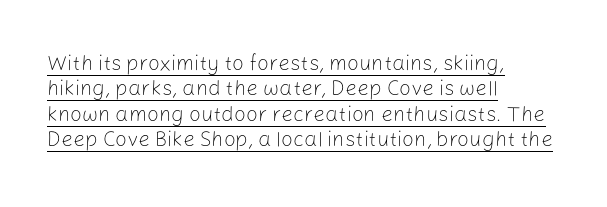
Q: Is the text bold? A: No.
Q: Is the text italic (slanted)? A: No, it is upright.
Q: Is the text underlined? A: Yes.
Q: How is the paragraph aligned? A: Left-aligned.
Q: Is the spacing between letters normal or unusually wide? A: Normal.
